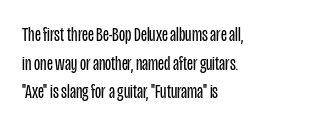
The image shows 20 px text type, upright; set left-aligned, normal line spacing (1.43x), normal letter spacing, not underlined.
